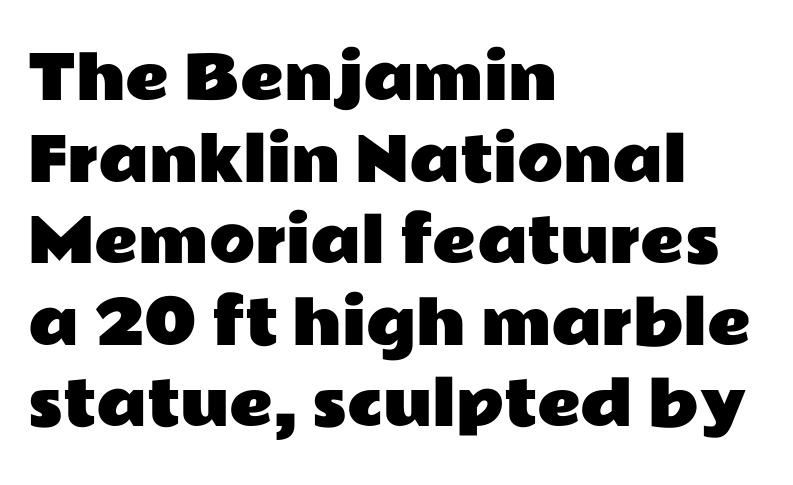
Q: Is the text italic (slanted)? A: No, it is upright.
Q: Is the typeface a serif or a sans-serif typeface? A: Sans-serif.
Q: Is the text underlined? A: No.
Q: How is the paragraph aligned? A: Left-aligned.
Q: Is the spacing between letters normal or unusually wide? A: Normal.
Q: Is the spacing between lines tight, normal or loose? A: Normal.
Q: Width (condensed, normal, or wide)? A: Wide.
Q: Stroke contrast? A: Low.
Q: x-height? A: Medium.
Q: Monospaced? A: No.
